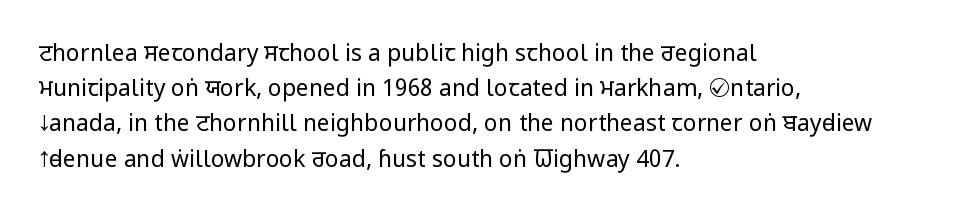
The image shows 23 px text type, upright; set left-aligned, normal line spacing (1.53x), normal letter spacing, not underlined.
